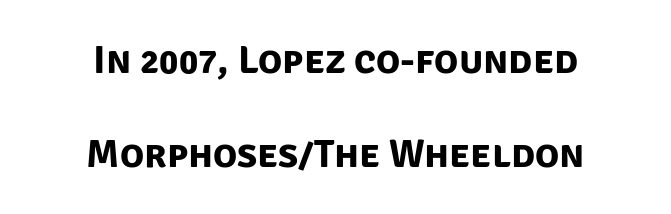
Q: Is the text bold? A: Yes.
Q: Is the typeface a serif or a sans-serif typeface? A: Sans-serif.
Q: Is the text underlined? A: No.
Q: How is the paragraph aligned? A: Centered.
Q: Is the spacing between letters normal or unusually wide? A: Normal.
Q: Is the spacing between lines tight, normal or loose? A: Loose.
Q: Width (condensed, normal, or wide)? A: Normal.
Q: Stroke contrast? A: Low.
Q: x-height? A: Large.
Q: Monospaced? A: No.
